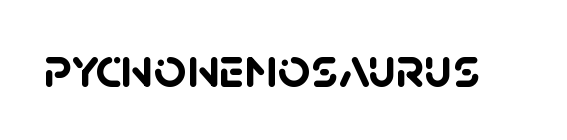
{"serif": "no", "bold": "yes", "weight": "semibold", "width": "normal", "stroke_contrast": "low", "x_height": "large", "monospaced": "no", "underline": "no", "letter_spacing": "normal", "letter_spacing_em": 0.0, "glyph_px": 57}
